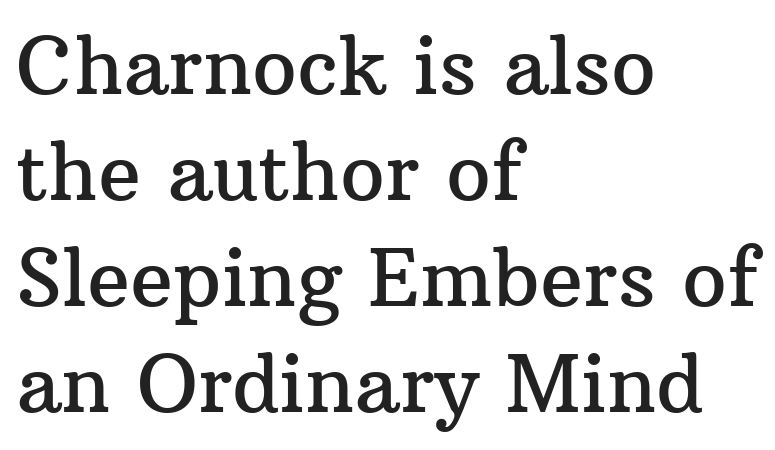
Q: Is the text italic (slanted)? A: No, it is upright.
Q: Is the typeface a serif or a sans-serif typeface? A: Serif.
Q: Is the text underlined? A: No.
Q: How is the paragraph aligned? A: Left-aligned.
Q: Is the spacing between letters normal or unusually wide? A: Normal.
Q: Is the spacing between lines tight, normal or loose? A: Normal.
Q: Width (condensed, normal, or wide)? A: Normal.
Q: Stroke contrast? A: Medium.
Q: x-height? A: Medium.
Q: Monospaced? A: No.
